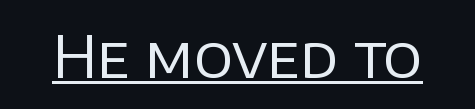
Q: Is the text bold? A: No.
Q: Is the text italic (slanted)? A: No, it is upright.
Q: Is the typeface a serif or a sans-serif typeface? A: Sans-serif.
Q: Is the text underlined? A: Yes.
Q: Is the spacing between letters normal or unusually wide? A: Normal.
Q: Width (condensed, normal, or wide)? A: Normal.
Q: Stroke contrast? A: Low.
Q: x-height? A: Large.
Q: Monospaced? A: No.
